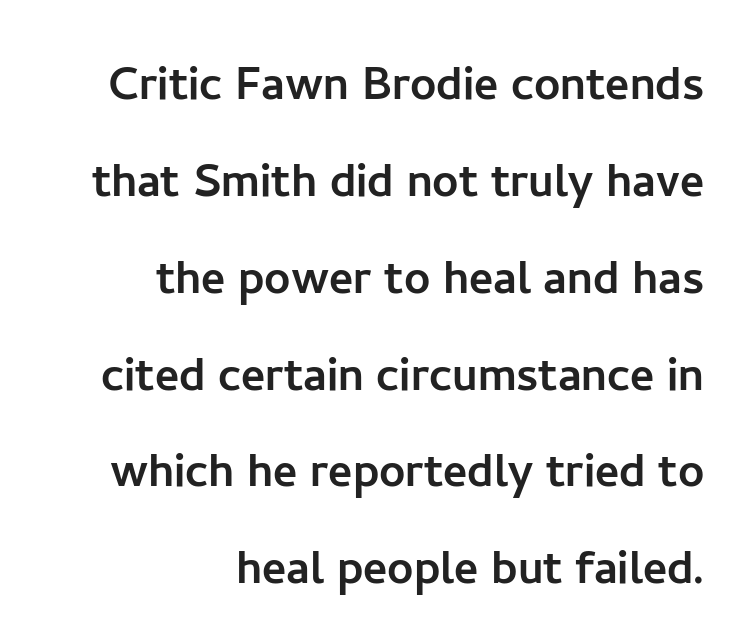
{"serif": "no", "italic": "no", "width": "normal", "stroke_contrast": "low", "x_height": "medium", "monospaced": "no", "underline": "no", "align": "right", "line_spacing": "normal", "line_spacing_ratio": 1.67, "letter_spacing": "normal", "letter_spacing_em": 0.0, "glyph_px": 58}
